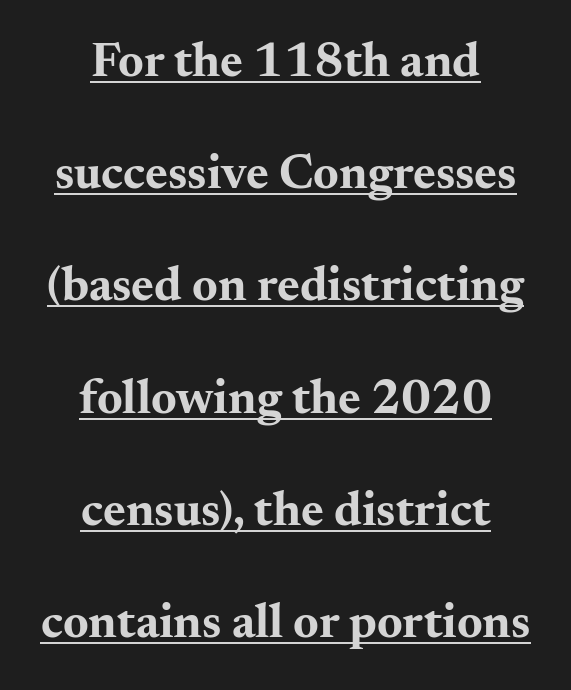
{"serif": "yes", "italic": "no", "bold": "yes", "weight": "bold", "width": "wide", "stroke_contrast": "medium", "x_height": "small", "monospaced": "no", "underline": "yes", "align": "center", "line_spacing": "loose", "line_spacing_ratio": 2.29, "letter_spacing": "normal", "letter_spacing_em": 0.0, "glyph_px": 49}
